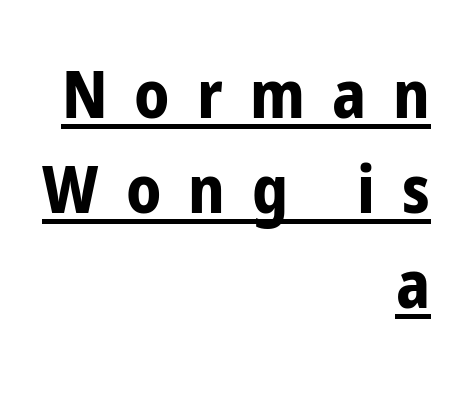
The letters stand straight up with perfectly vertical stems. Letterform terminals end flat and unadorned throughout the passage. The face used here is proportionally spaced, like ordinary book or web type. The face used here has the dense, thick strokes of a bold. Look at the tracking — it's clearly loosened, letters drifting apart. The passage is arranged like a letterhead date or caption credit — flush right.
